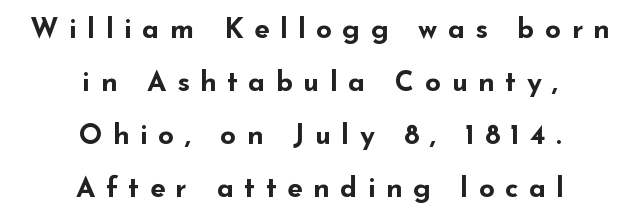
{"serif": "no", "italic": "no", "bold": "yes", "weight": "bold", "width": "wide", "stroke_contrast": "low", "x_height": "small", "monospaced": "no", "underline": "no", "align": "center", "line_spacing_ratio": 1.89, "letter_spacing": "wide", "letter_spacing_em": 0.37, "glyph_px": 28}
